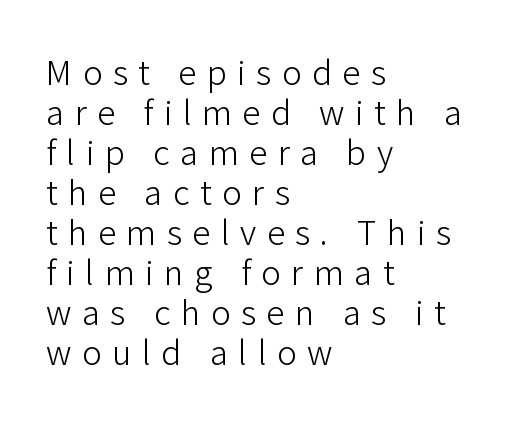
The tracking reads as deliberately expanded to a designer's eye. A typesetter would label this face a sans. Check under the words: just untouched page. Alignment: flush left.
